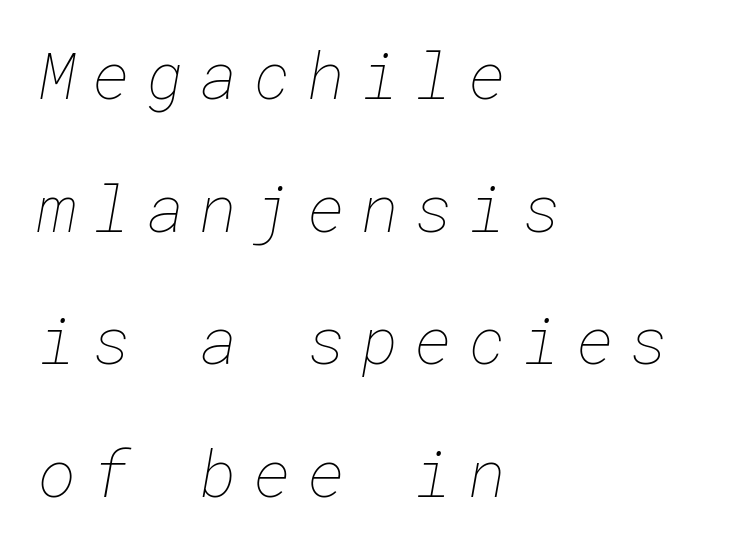
This is not heavy type; no bold has been used. Teacher's note: observe the even left margin — that is flush-left alignment. The specimen omits any rule beneath the text block's lines. The passage shown has open, widely tracked lettering throughout.
